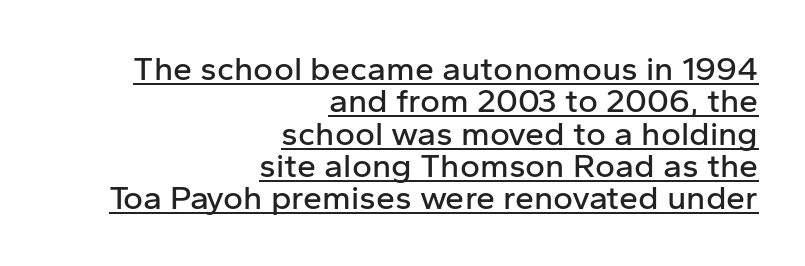
This rendering uses right alignment, leaving the left contour irregular. Posture: upright roman. Tracking here is standard; glyphs follow each other at the usual distance. Do the characters align in a grid? No, the font is proportional. In terms of letterform style, serifs are entirely absent.
